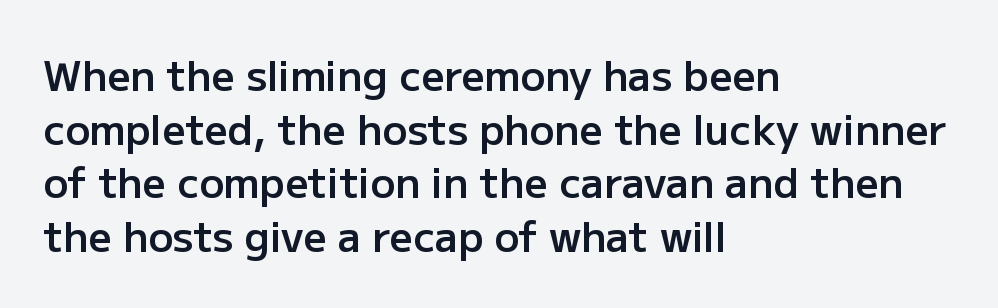
The lines in this sample share a left origin and differ only in where they stop. Spacing verdict: proportional, widths tailored to each character. On the weight axis this lands at semibold, roughly 600. The area under the type is left untouched. The type is set solid horizontally, with unmodified tracking. Ascenders rise straight up at ninety degrees.
